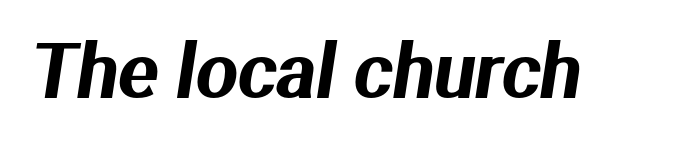
{"serif": "no", "width": "normal", "stroke_contrast": "medium", "x_height": "medium", "monospaced": "no", "underline": "no", "letter_spacing": "normal", "letter_spacing_em": 0.0, "glyph_px": 74}
